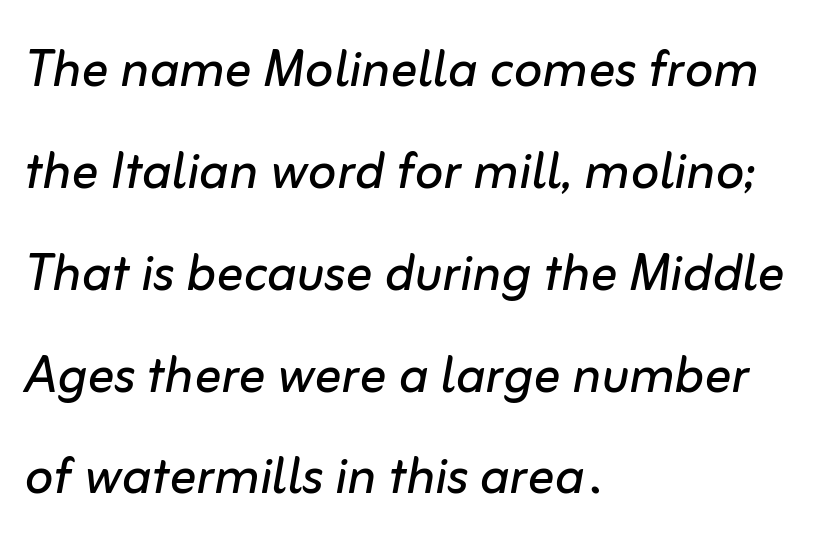
Any mark beneath the type? The region is blank. Ink coverage per letter is moderate at most. The block of text has a typical density, with ordinary space between rows. Which margin do the lines hug? The left one — the right edge is uneven. This sample has the flowing, uneven cadence of proportional lettering. Compared with ordinary roman type, these characters are visibly tilted.
